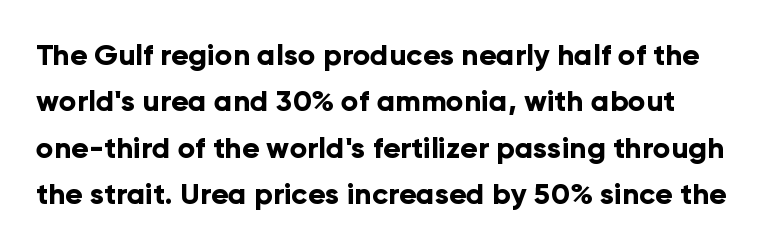
Q: Is the text bold? A: Yes.
Q: Is the text italic (slanted)? A: No, it is upright.
Q: Is the typeface a serif or a sans-serif typeface? A: Sans-serif.
Q: Is the text underlined? A: No.
Q: Is the spacing between letters normal or unusually wide? A: Normal.
Q: Is the spacing between lines tight, normal or loose? A: Normal.
Q: Width (condensed, normal, or wide)? A: Normal.
Q: Stroke contrast? A: Low.
Q: x-height? A: Medium.
Q: Monospaced? A: No.
